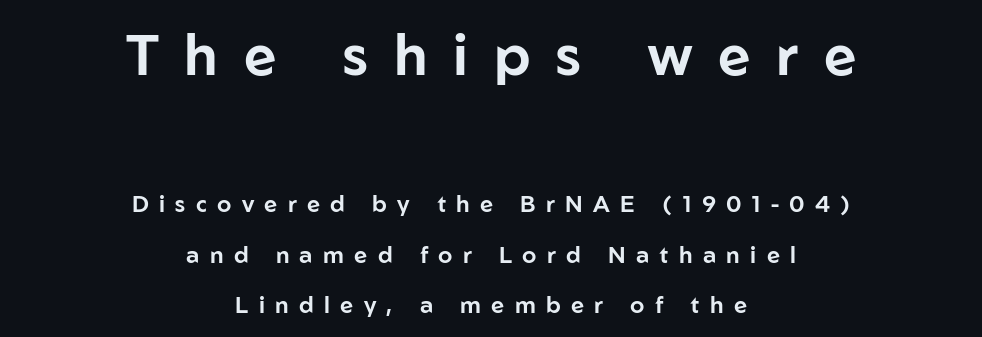
The image shows 57 px sans-serif type, upright; set centered, loose line spacing (2.2x), unusually wide letter spacing (+0.45 em), not underlined; the first (top) block is 2.48x larger; low stroke contrast and a medium x-height.
